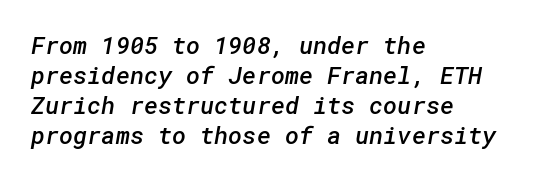
The rendering uses a moderate line-height, typical for paragraphs. The sample has been set in demibold, a notch under bold. Reading down the block, your eye returns to a fixed left position each line. Students, note that the glyphs here touch the page at normal intervals.
